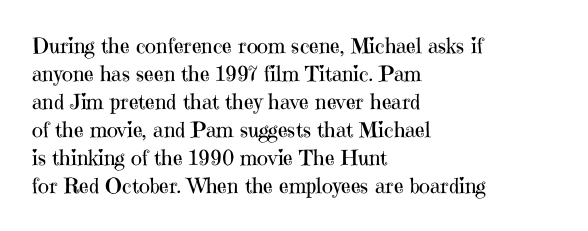
Q: Is the text bold? A: No.
Q: Is the text italic (slanted)? A: No, it is upright.
Q: Is the text underlined? A: No.
Q: How is the paragraph aligned? A: Left-aligned.
Q: Is the spacing between letters normal or unusually wide? A: Normal.
Q: Is the spacing between lines tight, normal or loose? A: Normal.
